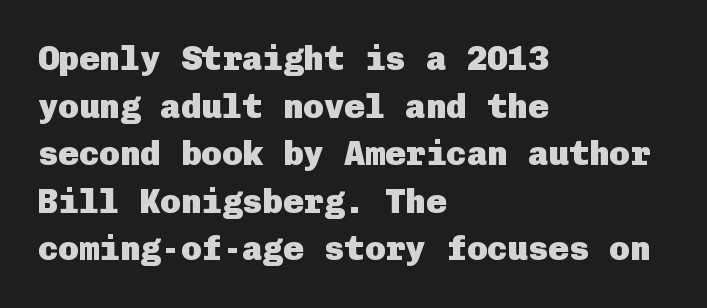
{"serif": "no", "italic": "no", "bold": "yes", "weight": "heavy", "width": "normal", "stroke_contrast": "low", "x_height": "medium", "underline": "no", "align": "left", "line_spacing": "normal", "line_spacing_ratio": 1.4, "letter_spacing": "normal", "letter_spacing_em": 0.0, "glyph_px": 34}
